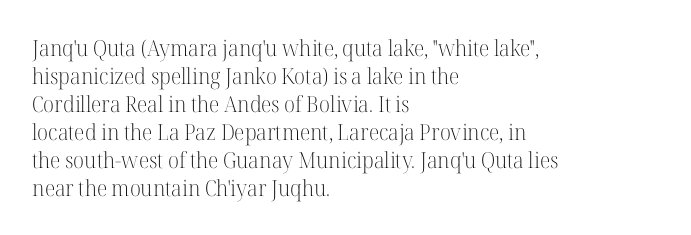
Q: Is the text bold? A: No.
Q: Is the text italic (slanted)? A: No, it is upright.
Q: Is the text underlined? A: No.
Q: How is the paragraph aligned? A: Left-aligned.
Q: Is the spacing between letters normal or unusually wide? A: Normal.
Q: Is the spacing between lines tight, normal or loose? A: Normal.
